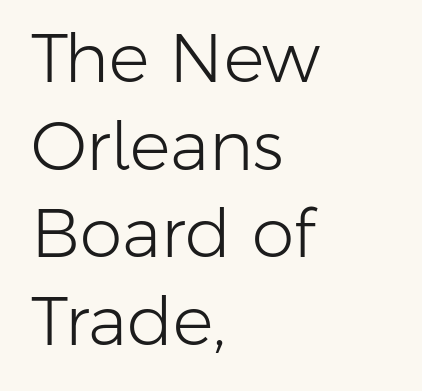
You can tell from the bare stems that sans-serif type was used. The face used here is rendered with its standard letterfit. The lines in this sample share a left origin and differ only in where they stop. What's the leading like? Ordinary, nothing unusual. Beneath every word, the page is bare.
